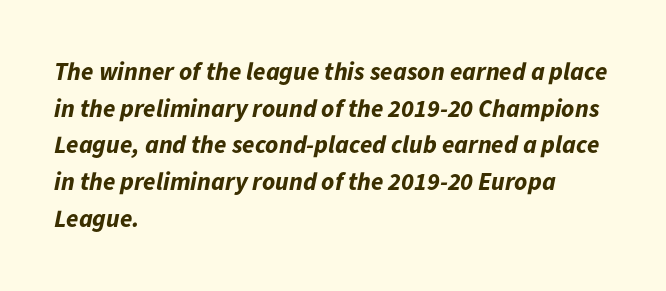
The image shows 25 px bold type, italic (leaning right); set left-aligned, normal line spacing (1.47x), normal letter spacing, not underlined.
